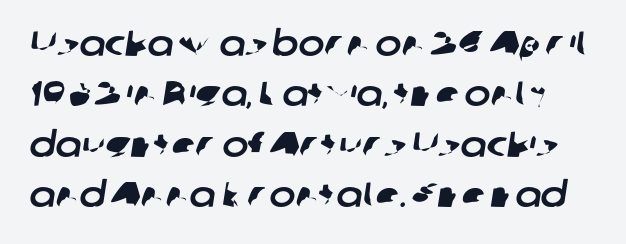
Words appear dense and cohesive because spacing is normal. The space between consecutive lines is moderate. This rendering employs a face without finishing strokes, i.e., a sans-serif. A clean baseline with only descenders dipping below it.
